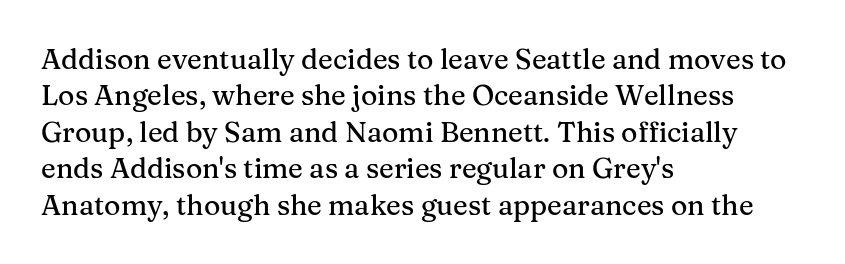
Q: Is the text italic (slanted)? A: No, it is upright.
Q: Is the typeface a serif or a sans-serif typeface? A: Serif.
Q: Is the text underlined? A: No.
Q: How is the paragraph aligned? A: Left-aligned.
Q: Is the spacing between letters normal or unusually wide? A: Normal.
Q: Is the spacing between lines tight, normal or loose? A: Normal.
Q: Width (condensed, normal, or wide)? A: Normal.
Q: Stroke contrast? A: Medium.
Q: x-height? A: Medium.
Q: Monospaced? A: No.
